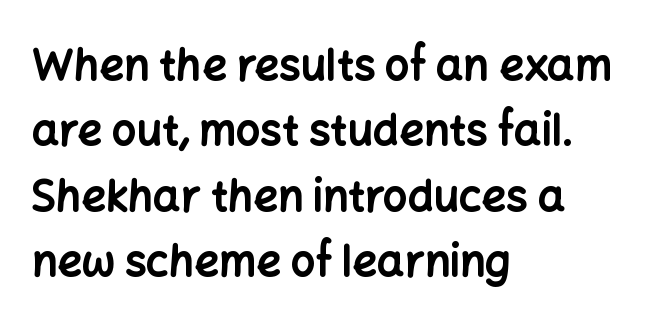
The passage shown has conventional tracking throughout. As a designer I'd log this as weight 700, bold. In terms of leading, this rendering sits right in the middle. What kind of face is this? One without serifs — a sans.
